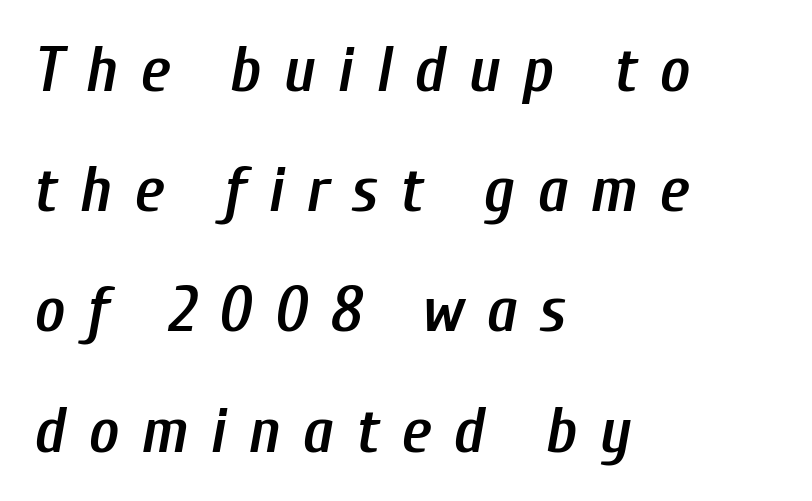
{"italic": "yes", "lean": "right", "slant_degrees": 10, "bold": "semi", "weight": "semibold", "width": "condensed", "stroke_contrast": "low", "x_height": "medium", "monospaced": "no", "underline": "no", "align": "left", "line_spacing_ratio": 1.85, "letter_spacing": "wide", "letter_spacing_em": 0.34, "glyph_px": 65}
